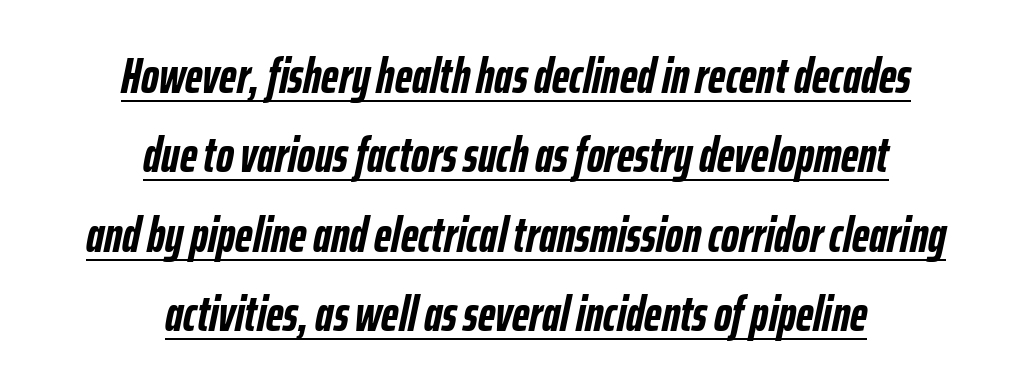
You could call the tracking neutral — neither tight nor loose. Reading down the column, the eye jumps a familiar distance to each next line. This sample has the flowing, uneven cadence of proportional lettering. Students, observe the line beneath the letters — that is underlining. Chunky letters — that's bold for sure.
